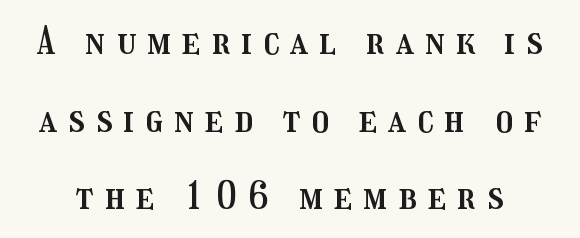
When letters stand straight like this, we call the style roman or upright. Baseline-to-baseline distance is far greater than the letter height. The type is letterspaced generously, with wide tracking. Do the characters align in a grid? No, the font is proportional. Descender tails drop into unmarked territory.
